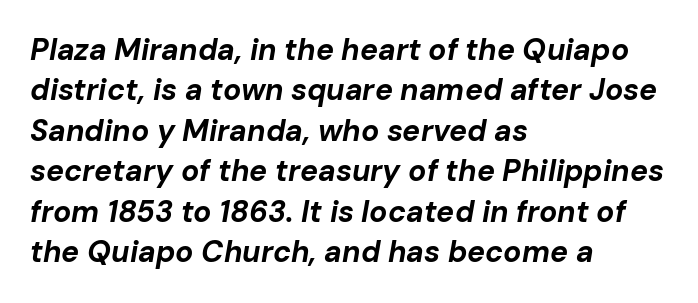
Glyph-to-glyph distance matches everyday printed text. The typesetter chose a ragged-right arrangement here. Emphasis-style slanted type is in use. Proportional: the letters do not fall into vertical columns.
